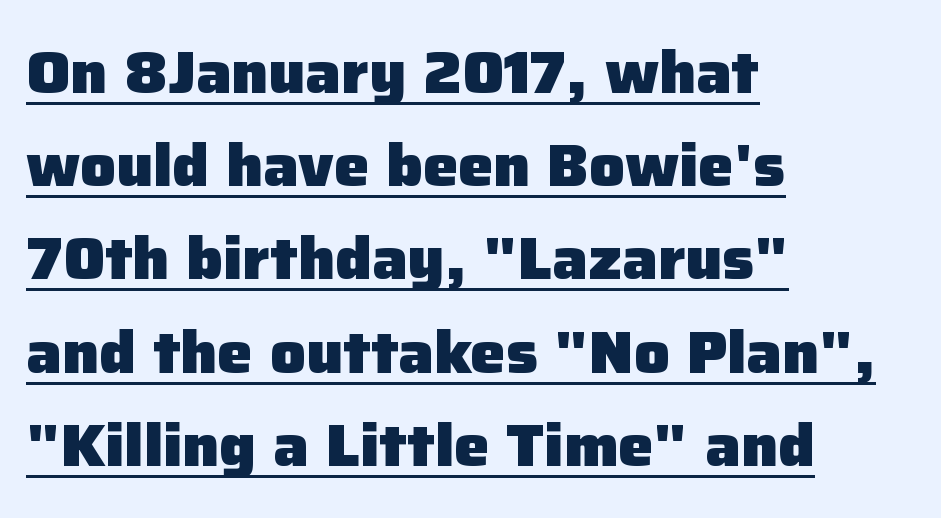
Q: Is the text bold? A: Yes.
Q: Is the text italic (slanted)? A: No, it is upright.
Q: Is the typeface a serif or a sans-serif typeface? A: Sans-serif.
Q: Is the text underlined? A: Yes.
Q: How is the paragraph aligned? A: Left-aligned.
Q: Is the spacing between letters normal or unusually wide? A: Normal.
Q: Is the spacing between lines tight, normal or loose? A: Normal.
Q: Width (condensed, normal, or wide)? A: Normal.
Q: Stroke contrast? A: Low.
Q: x-height? A: Medium.
Q: Monospaced? A: No.
